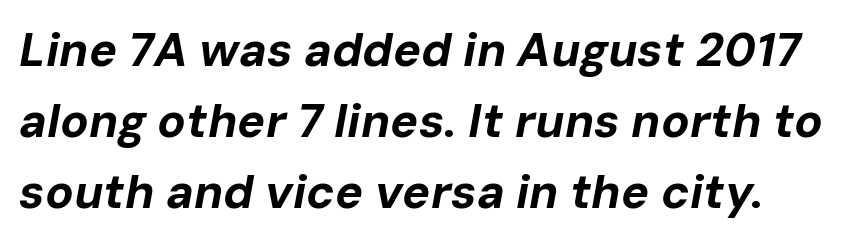
Q: Is the text bold? A: Yes.
Q: Is the text italic (slanted)? A: Yes, it leans right by about 10 degrees.
Q: Is the text underlined? A: No.
Q: Is the spacing between letters normal or unusually wide? A: Normal.
Q: Is the spacing between lines tight, normal or loose? A: Normal.
Q: Width (condensed, normal, or wide)? A: Normal.
Q: Stroke contrast? A: Low.
Q: x-height? A: Medium.
Q: Monospaced? A: No.
